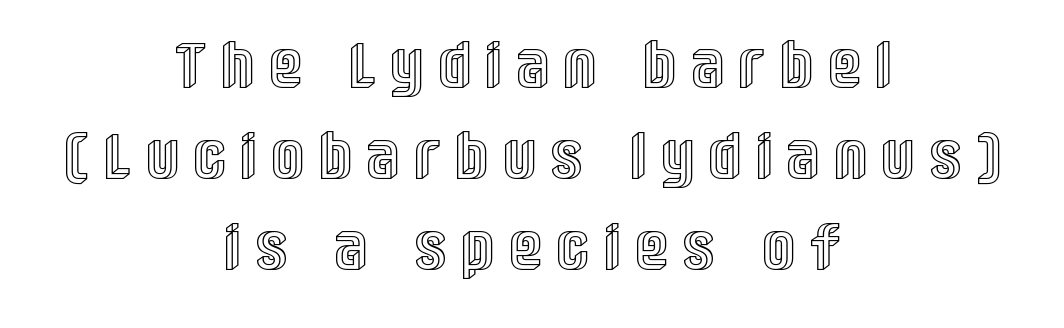
Ordinary non-slanted type is in use. The words here are not underlined. These lines are rendered in a variable-pitch font. Does extra space separate the letters? Yes, quite a lot of it. The typesetter chose a symmetrical, centered arrangement here.
